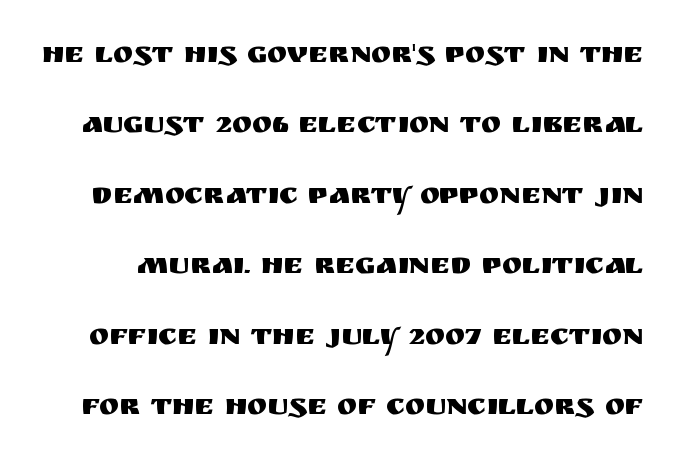
The image shows 30 px sans-serif type, upright; set loose line spacing (2.35x), normal letter spacing, not underlined; medium stroke contrast and a large x-height.
